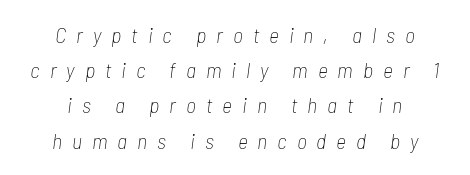
The image shows 22 px text type, italic (leaning right); set centered, normal line spacing (1.6x), unusually wide letter spacing (+0.45 em), not underlined.
